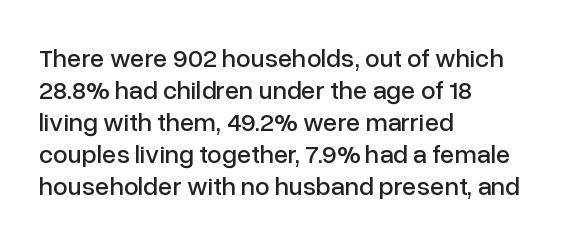
Q: Is the text italic (slanted)? A: No, it is upright.
Q: Is the text underlined? A: No.
Q: How is the paragraph aligned? A: Left-aligned.
Q: Is the spacing between letters normal or unusually wide? A: Normal.
